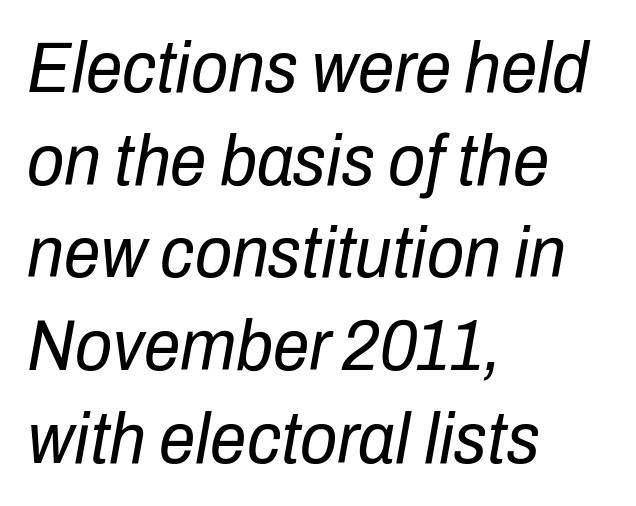
Q: Is the text bold? A: No.
Q: Is the text italic (slanted)? A: Yes, it leans right by about 10 degrees.
Q: Is the text underlined? A: No.
Q: How is the paragraph aligned? A: Left-aligned.
Q: Is the spacing between letters normal or unusually wide? A: Normal.
Q: Is the spacing between lines tight, normal or loose? A: Normal.
Q: Width (condensed, normal, or wide)? A: Condensed.
Q: Stroke contrast? A: Low.
Q: x-height? A: Medium.
Q: Monospaced? A: No.
